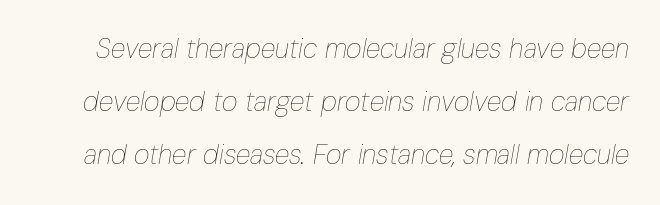
The image shows 27 px text type, italic (leaning right); set loose line spacing (1.97x), normal letter spacing, not underlined.
